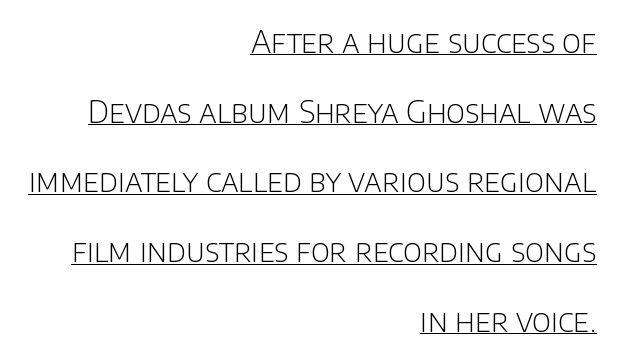
Q: Is the text bold? A: No.
Q: Is the text italic (slanted)? A: No, it is upright.
Q: Is the typeface a serif or a sans-serif typeface? A: Sans-serif.
Q: Is the text underlined? A: Yes.
Q: How is the paragraph aligned? A: Right-aligned.
Q: Is the spacing between letters normal or unusually wide? A: Normal.
Q: Is the spacing between lines tight, normal or loose? A: Loose.
Q: Width (condensed, normal, or wide)? A: Normal.
Q: Stroke contrast? A: Low.
Q: x-height? A: Large.
Q: Monospaced? A: No.
